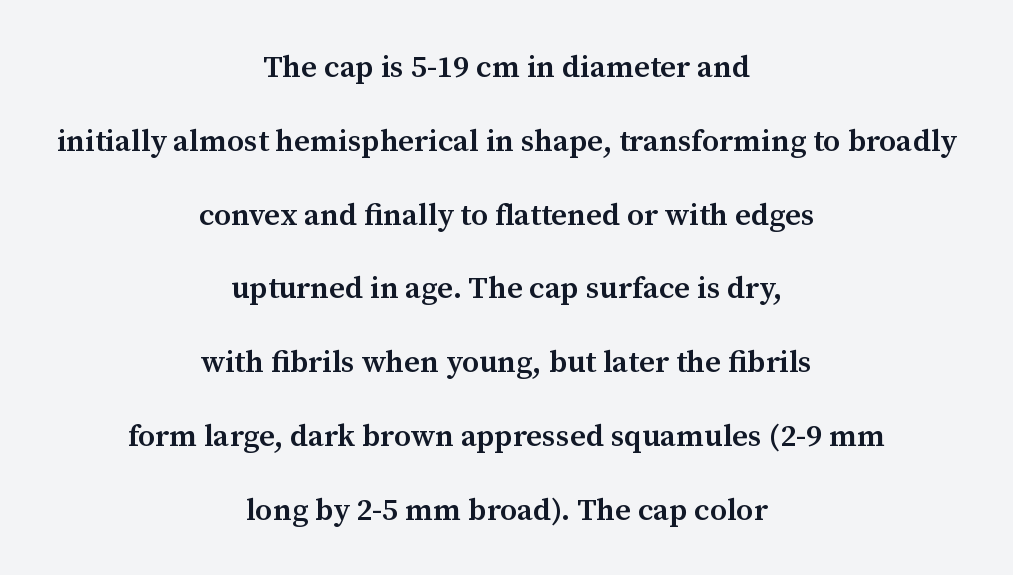
The image shows 31 px semibold serif type, upright; set centered, loose line spacing (2.38x), normal letter spacing, not underlined; medium stroke contrast and a medium x-height.
